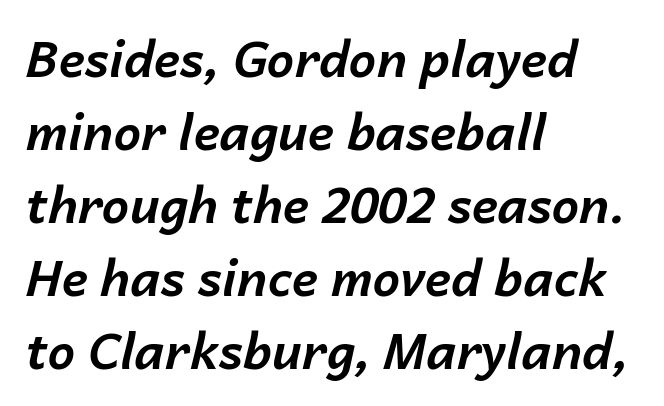
{"italic": "yes", "lean": "right", "slant_degrees": 14, "bold": "yes", "weight": "bold", "width": "normal", "stroke_contrast": "low", "x_height": "medium", "monospaced": "no", "underline": "no", "align": "left", "line_spacing": "normal", "line_spacing_ratio": 1.49, "letter_spacing": "normal", "letter_spacing_em": 0.0, "glyph_px": 49}
